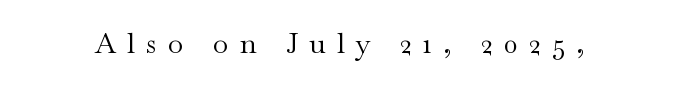
Note: serifs present on the glyphs. Character widths vary here, with narrow letters taking less room than wide ones. There is plenty of visible air inserted between adjacent glyphs. Unbolded letterforms with no extra heft. This rendering features lettering with no underline.
